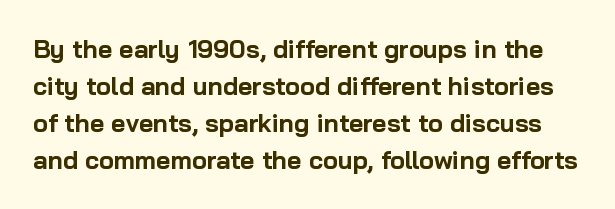
How would I describe the line gaps? Plain and ordinary. The axis of the letterforms is exactly vertical. Every letter is thick-stroked: bold, no question. Bare-footed words on every line.
